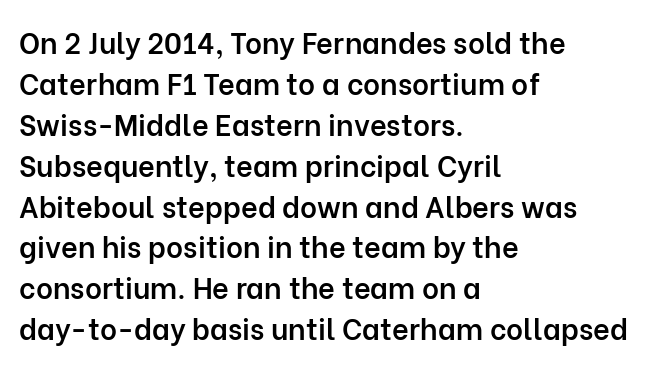
The image shows 29 px semibold sans-serif type, upright; set left-aligned, normal line spacing (1.41x), normal letter spacing, not underlined; low stroke contrast and a medium x-height.
